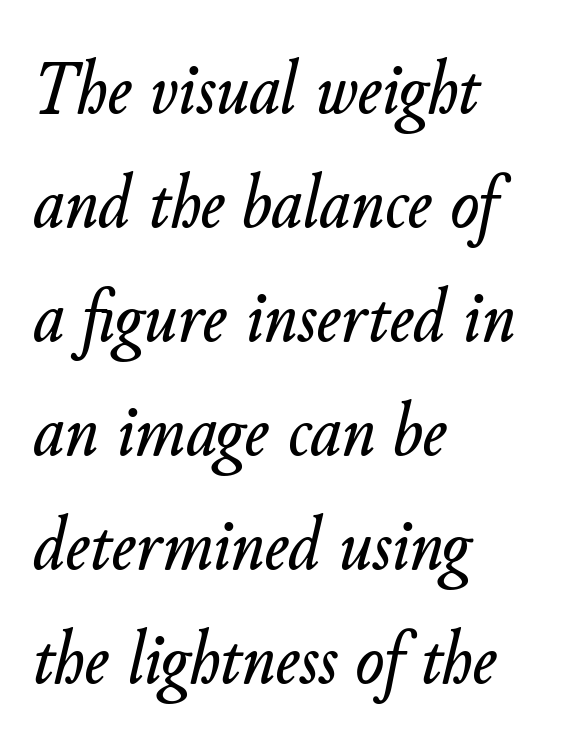
Q: Is the text italic (slanted)? A: Yes, it leans right by about 11 degrees.
Q: Is the text underlined? A: No.
Q: How is the paragraph aligned? A: Left-aligned.
Q: Is the spacing between letters normal or unusually wide? A: Normal.
Q: Is the spacing between lines tight, normal or loose? A: Normal.
Q: Width (condensed, normal, or wide)? A: Normal.
Q: Stroke contrast? A: Low.
Q: x-height? A: Small.
Q: Monospaced? A: No.
